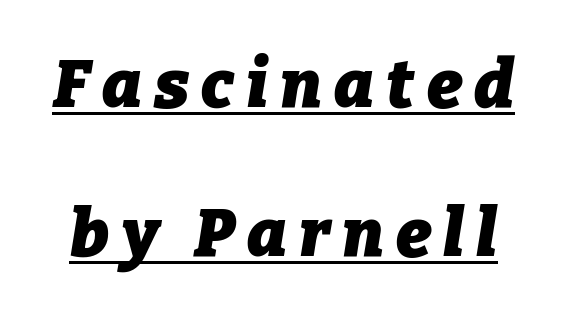
{"italic": "yes", "lean": "right", "slant_degrees": 9, "bold": "yes", "weight": "heavy", "width": "normal", "stroke_contrast": "low", "x_height": "medium", "monospaced": "no", "underline": "yes", "line_spacing": "loose", "line_spacing_ratio": 2.23, "glyph_px": 67}
